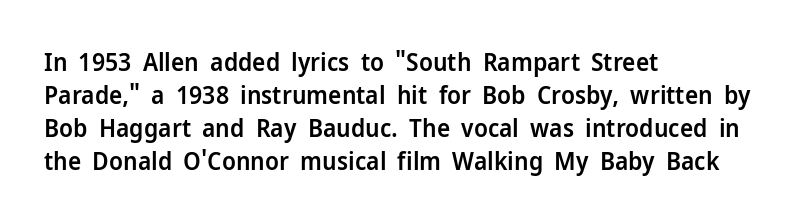
Q: Is the text bold? A: Semi-bold.
Q: Is the text italic (slanted)? A: No, it is upright.
Q: Is the text underlined? A: No.
Q: How is the paragraph aligned? A: Left-aligned.
Q: Is the spacing between letters normal or unusually wide? A: Normal.
Q: Is the spacing between lines tight, normal or loose? A: Normal.
